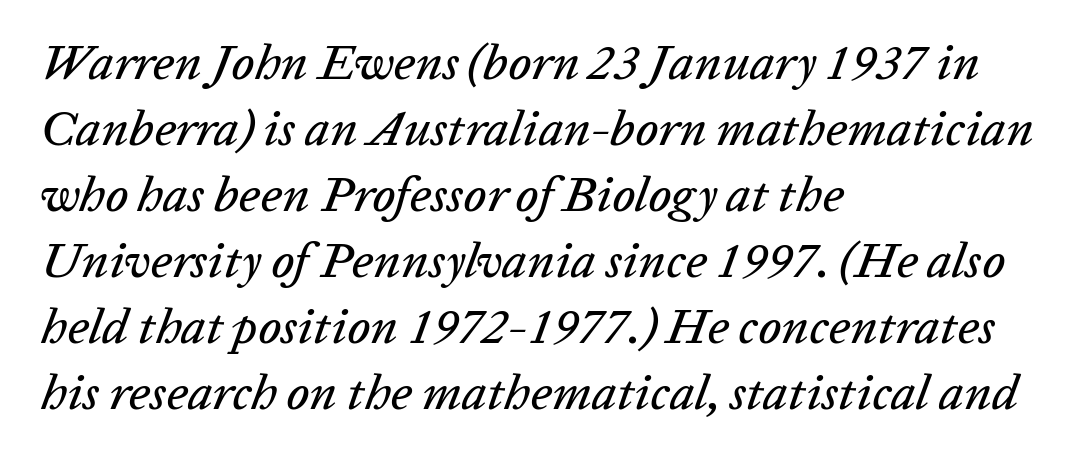
Does extra space separate the letters? No, they use regular spacing. Regular leading. The words here are not underlined. Teacher's note: observe the even left margin — that is flush-left alignment.
